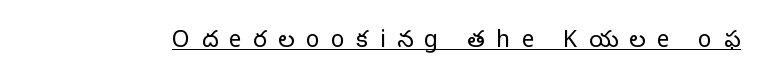
Q: Is the text bold? A: No.
Q: Is the text italic (slanted)? A: No, it is upright.
Q: Is the text underlined? A: Yes.
Q: Is the spacing between letters normal or unusually wide? A: Unusually wide.
